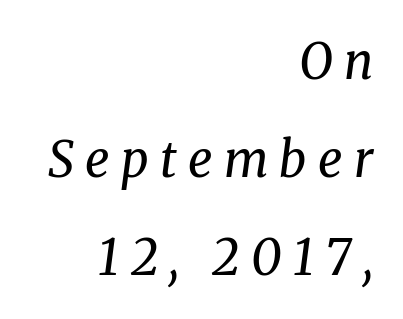
The image shows 49 px regular-weight serif type, italic (leaning right); set right-aligned, loose line spacing (2.0x), unusually wide letter spacing (+0.23 em), not underlined; medium stroke contrast and a medium x-height.
